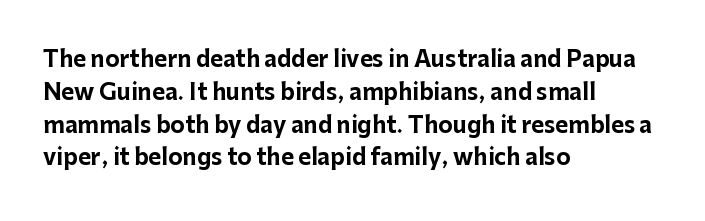
Q: Is the text bold? A: Yes.
Q: Is the text italic (slanted)? A: No, it is upright.
Q: Is the text underlined? A: No.
Q: How is the paragraph aligned? A: Left-aligned.
Q: Is the spacing between letters normal or unusually wide? A: Normal.
Q: Is the spacing between lines tight, normal or loose? A: Normal.
